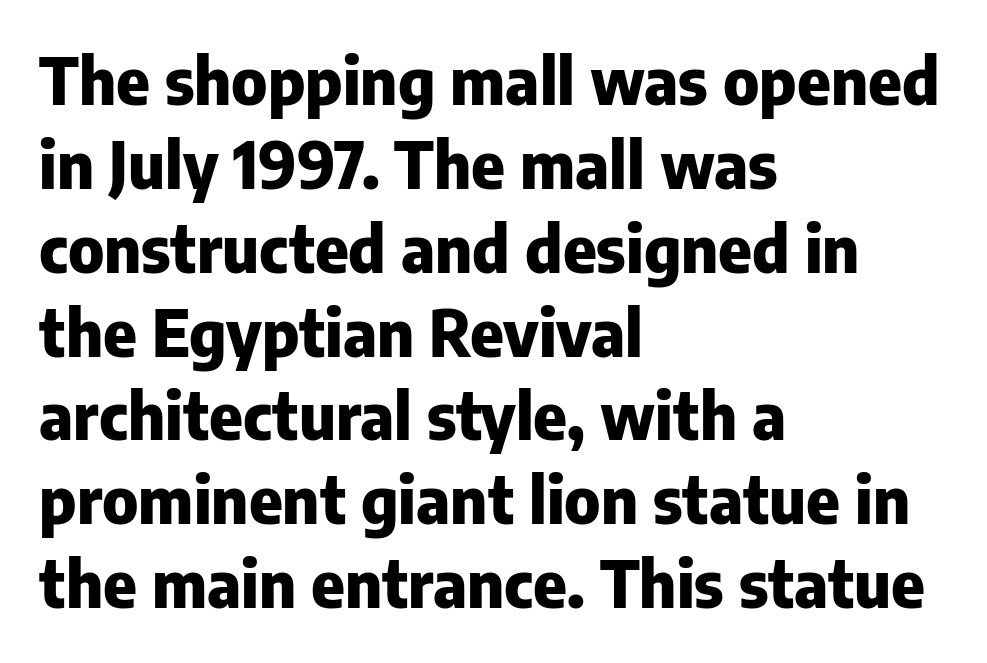
The image shows 64 px heavy sans-serif type, upright; set left-aligned, normal line spacing (1.31x), normal letter spacing, not underlined; low stroke contrast and a medium x-height.
